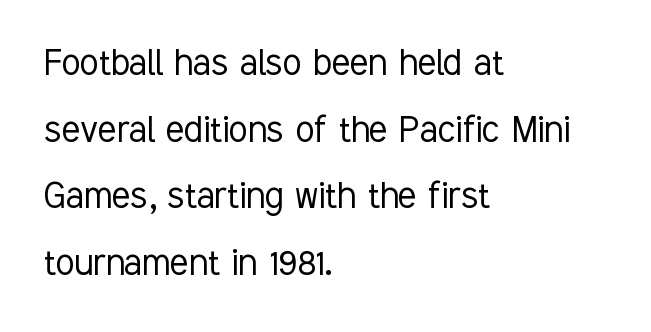
The image shows 43 px light, condensed sans-serif type, upright; set left-aligned, normal line spacing (1.55x), normal letter spacing, not underlined; low stroke contrast and a medium x-height.
